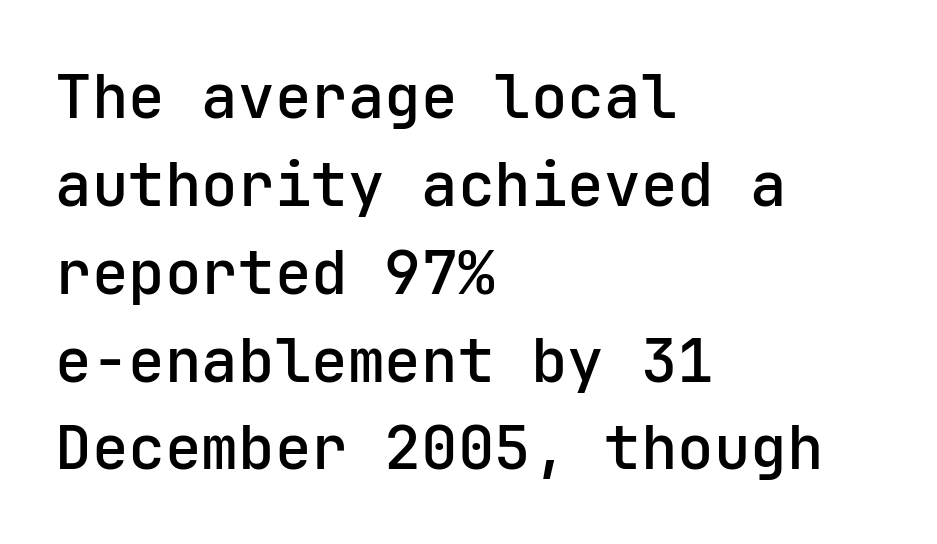
{"serif": "no", "italic": "no", "width": "normal", "stroke_contrast": "low", "x_height": "medium", "monospaced": "yes", "underline": "no", "align": "left", "line_spacing": "normal", "line_spacing_ratio": 1.44, "letter_spacing": "normal", "letter_spacing_em": 0.0, "glyph_px": 61}
